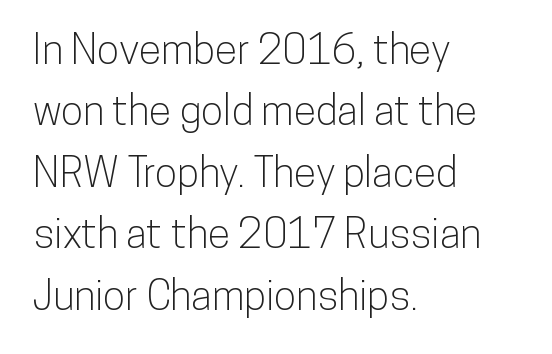
The image shows 41 px condensed sans-serif type, upright; set left-aligned, normal line spacing (1.5x), normal letter spacing, not underlined; low stroke contrast and a medium x-height.
